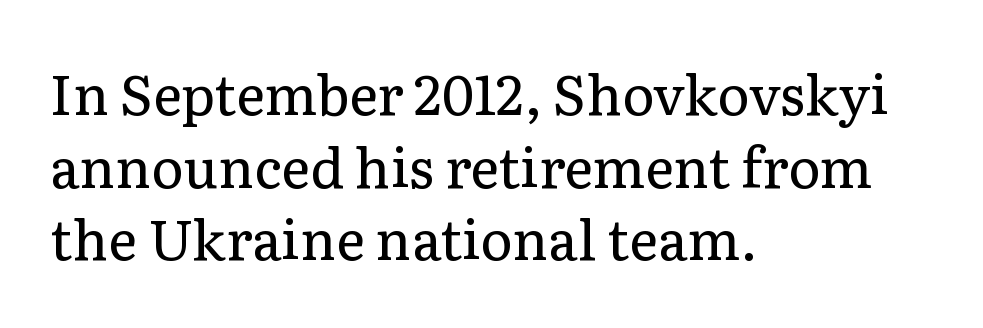
The image shows 55 px regular-weight serif type, upright; set left-aligned, normal line spacing (1.32x), normal letter spacing, not underlined; low stroke contrast and a medium x-height.
